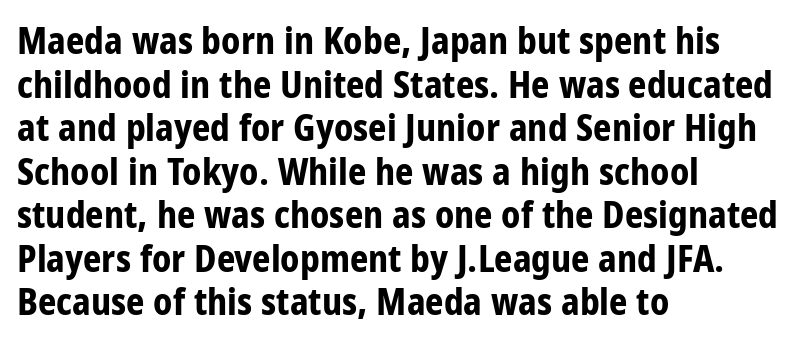
The image shows 36 px bold, condensed sans-serif type, upright; set left-aligned, line spacing 1.21x, normal letter spacing, not underlined; low stroke contrast and a large x-height.
